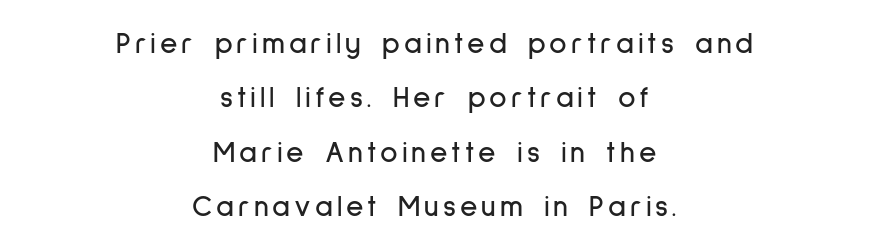
Regarding serifs, this sample does without them. When letters stand straight like this, we call the style roman or upright. Think of a printed novel: that variable character pitch is what you see here. In CSS terms this would be text-align: center.
